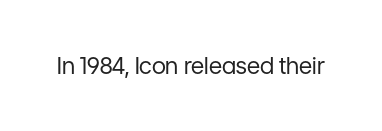
Q: Is the text bold? A: No.
Q: Is the text italic (slanted)? A: No, it is upright.
Q: Is the text underlined? A: No.
Q: Is the spacing between letters normal or unusually wide? A: Normal.
